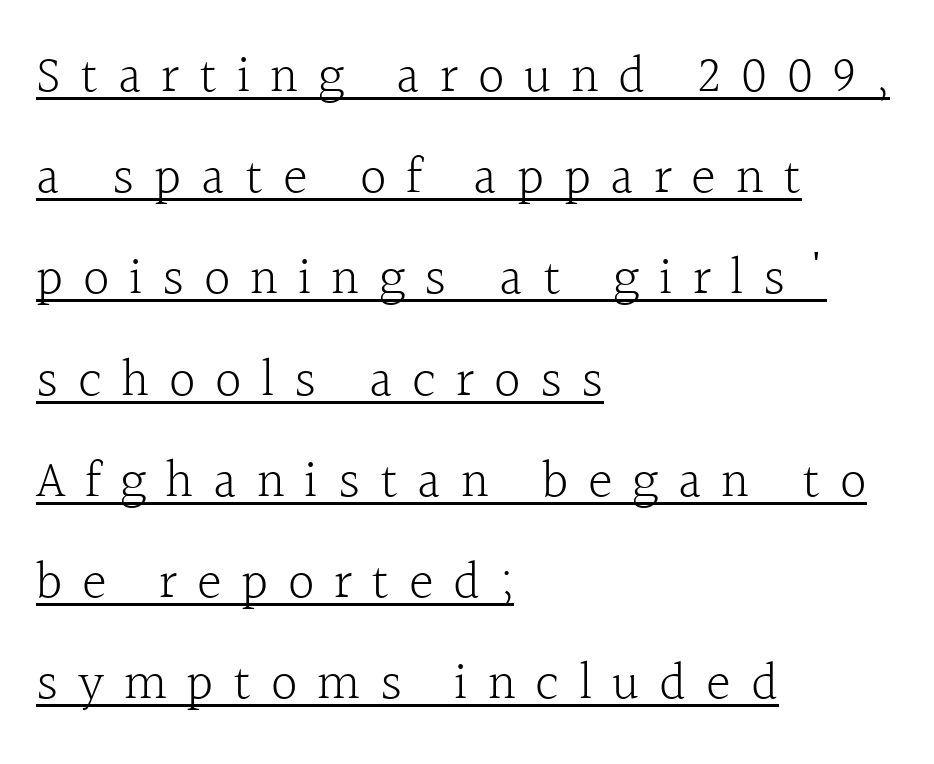
{"serif": "yes", "italic": "no", "bold": "no", "weight": "light", "width": "normal", "x_height": "medium", "monospaced": "no", "underline": "yes", "align": "left", "line_spacing": "loose", "line_spacing_ratio": 1.91, "letter_spacing": "wide", "letter_spacing_em": 0.37, "glyph_px": 53}
